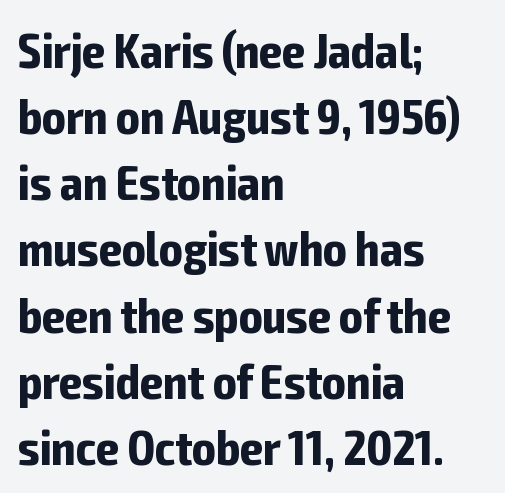
Q: Is the text bold? A: Yes.
Q: Is the text italic (slanted)? A: No, it is upright.
Q: Is the typeface a serif or a sans-serif typeface? A: Sans-serif.
Q: Is the text underlined? A: No.
Q: How is the paragraph aligned? A: Left-aligned.
Q: Is the spacing between letters normal or unusually wide? A: Normal.
Q: Is the spacing between lines tight, normal or loose? A: Normal.
Q: Width (condensed, normal, or wide)? A: Condensed.
Q: Stroke contrast? A: Low.
Q: x-height? A: Medium.
Q: Monospaced? A: No.
